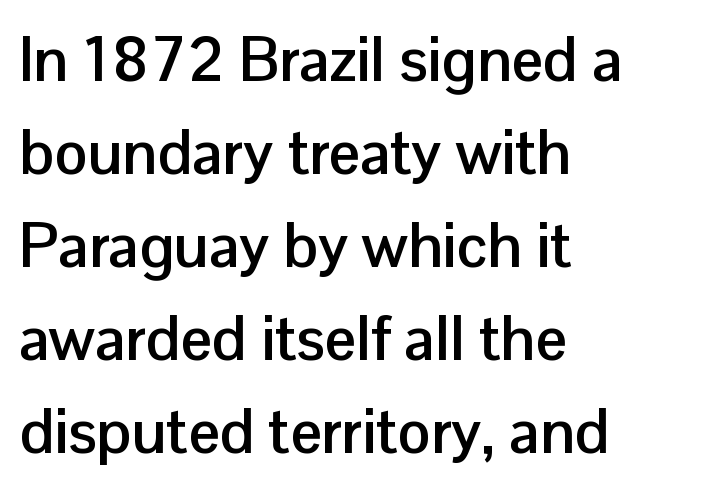
Serifs: no, the terminals of the letterforms are clean. The block of text has a typical density, with ordinary space between rows. Note the varied advance widths — an 'i' is clearly narrower than an 'm'. Where is the straight margin? On the left.
